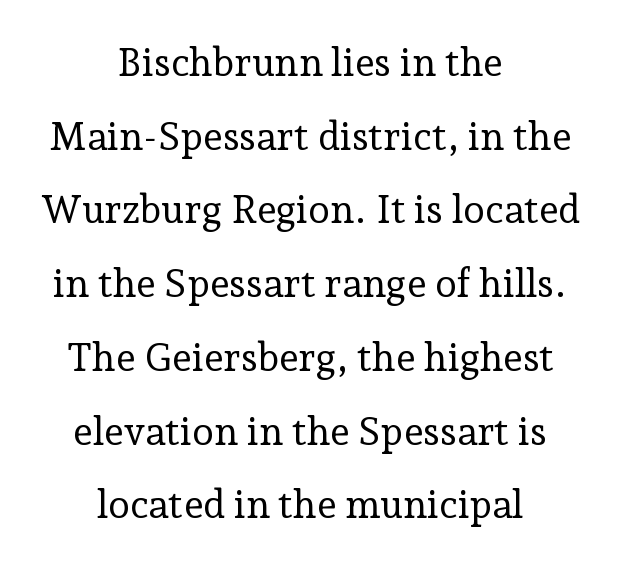
You could not count columns in this text — the font is proportionally spaced. Stroke thickness stays within the range of a standard reading face or lighter. No italicization has been applied; the sample stays upright. Little horizontal feet cap the strokes, marking this as serif type. The rag falls on both sides of this text block equally.
